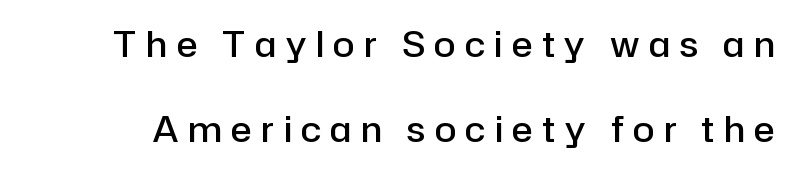
The image shows 35 px semibold sans-serif type, upright; set loose line spacing (2.42x), unusually wide letter spacing (+0.27 em), not underlined; low stroke contrast and a medium x-height.
